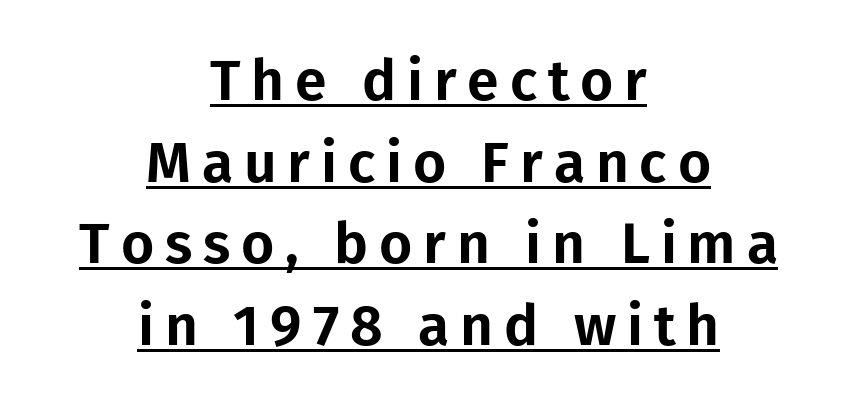
Q: Is the text italic (slanted)? A: No, it is upright.
Q: Is the typeface a serif or a sans-serif typeface? A: Sans-serif.
Q: Is the text underlined? A: Yes.
Q: How is the paragraph aligned? A: Centered.
Q: Is the spacing between lines tight, normal or loose? A: Normal.
Q: Width (condensed, normal, or wide)? A: Normal.
Q: Stroke contrast? A: Low.
Q: x-height? A: Medium.
Q: Monospaced? A: No.
